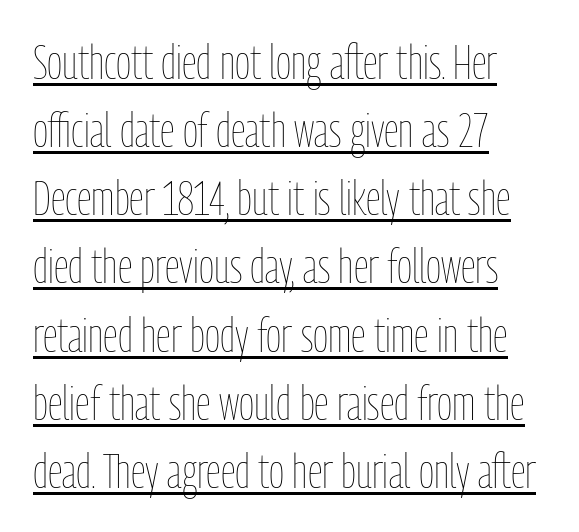
Q: Is the text bold? A: No.
Q: Is the text italic (slanted)? A: No, it is upright.
Q: Is the text underlined? A: Yes.
Q: How is the paragraph aligned? A: Left-aligned.
Q: Is the spacing between letters normal or unusually wide? A: Normal.
Q: Is the spacing between lines tight, normal or loose? A: Normal.
Q: Width (condensed, normal, or wide)? A: Condensed.
Q: Stroke contrast? A: Low.
Q: x-height? A: Medium.
Q: Monospaced? A: No.
